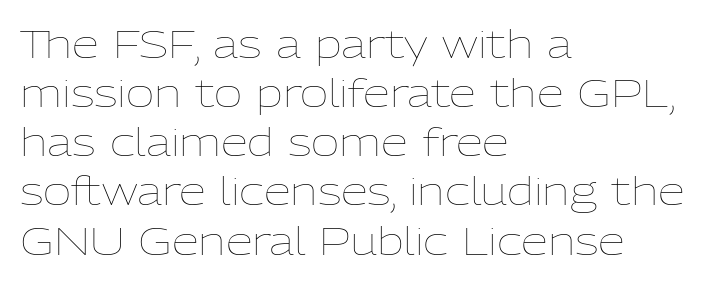
The image shows 39 px thin type, upright; set left-aligned, normal line spacing (1.26x), normal letter spacing, not underlined; low stroke contrast and a medium x-height.
